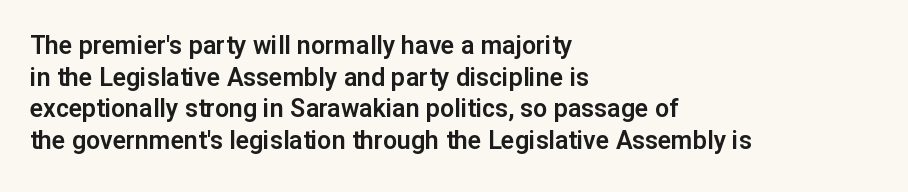
The image shows 25 px text type, upright; set left-aligned, normal line spacing (1.27x), normal letter spacing, not underlined.
